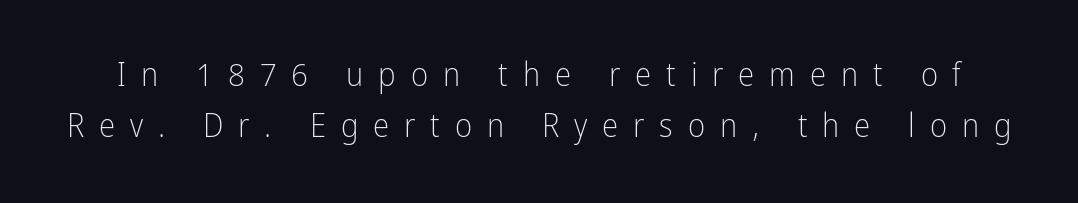
Leading matches the norm, producing a regular column. Notice how the stems are strictly vertical — no italics here. The gap between lines stays unmarked. Heaviness? Minimal to ordinary, like unemphasized prose. The rendering uses natural spacing where letterforms have individual widths.
